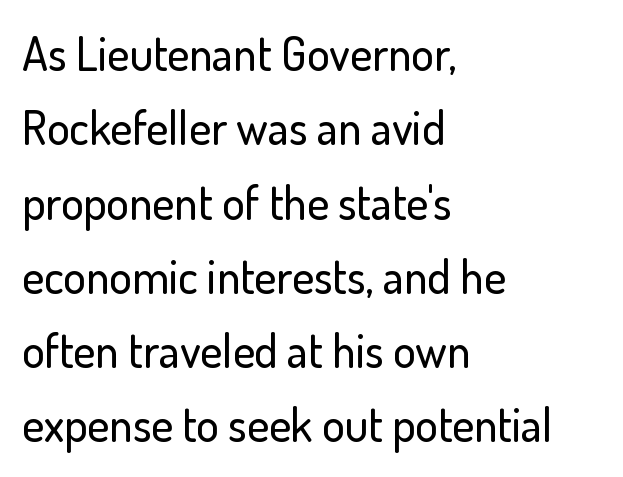
These lines stack with their left ends in a neat column. Rendered with straight, roman letterforms. Anything drawn beneath the words? Only blank space. How are the letters spaced? Ordinarily, with no added tracking. These lines are composed in type without serifs. The passage shown is typed in a proportional face where columns would drift.
